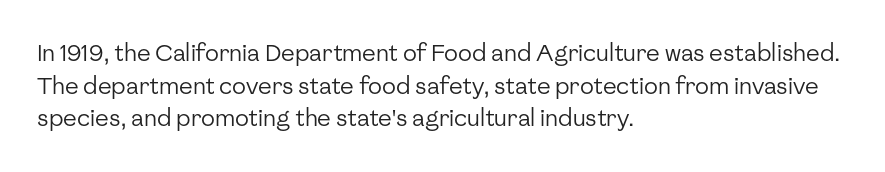
Characters follow at the spacing the type designer built in. The letterforms sit at book weight or below. Rendered with straight, roman letterforms. The rows are spaced the way most documents space them. The strip under each line holds only bare page.
